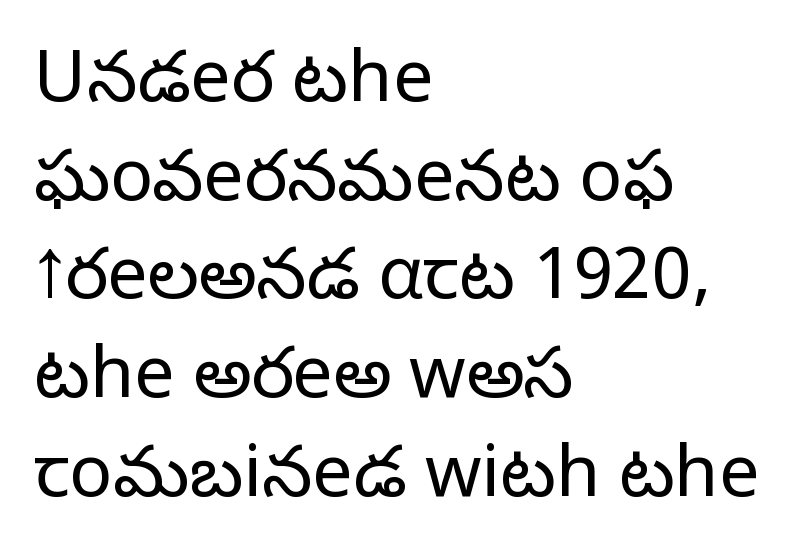
Just letters on the line, the space beneath them empty. This is not heavy type; no bold has been used. Note the varied advance widths — an 'i' is clearly narrower than an 'm'. Nothing unusual about the tracking: characters are spaced as the font intends.
